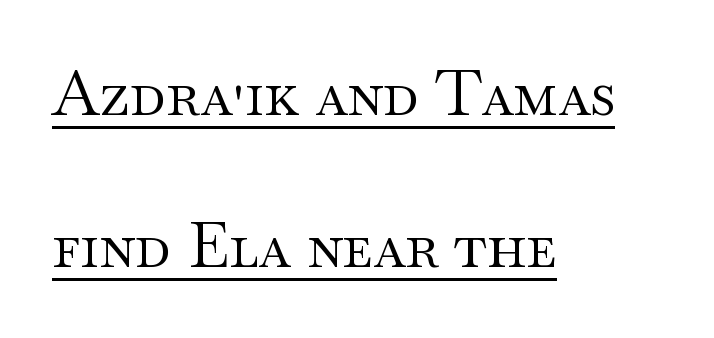
The block of text is sparse from top to bottom, with ample space between rows. Does the type have serifs? Yes, each stem ends in a small foot. Does extra space separate the letters? No, they use regular spacing. Here the designer chose a conventional face with non-uniform glyph widths.
